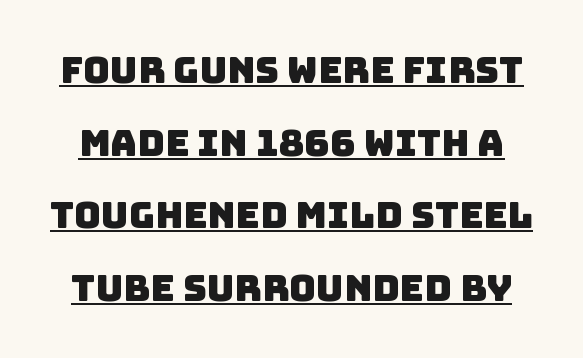
{"serif": "no", "width": "normal", "stroke_contrast": "low", "x_height": "large", "monospaced": "no", "underline": "yes", "line_spacing": "loose", "line_spacing_ratio": 1.96, "letter_spacing": "normal", "letter_spacing_em": 0.0, "glyph_px": 37}
